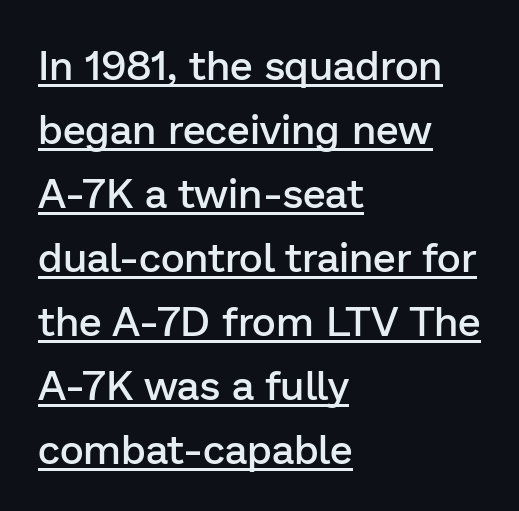
The image shows 41 px semibold sans-serif type, upright; set left-aligned, normal line spacing (1.56x), normal letter spacing, underlined; low stroke contrast and a medium x-height.
